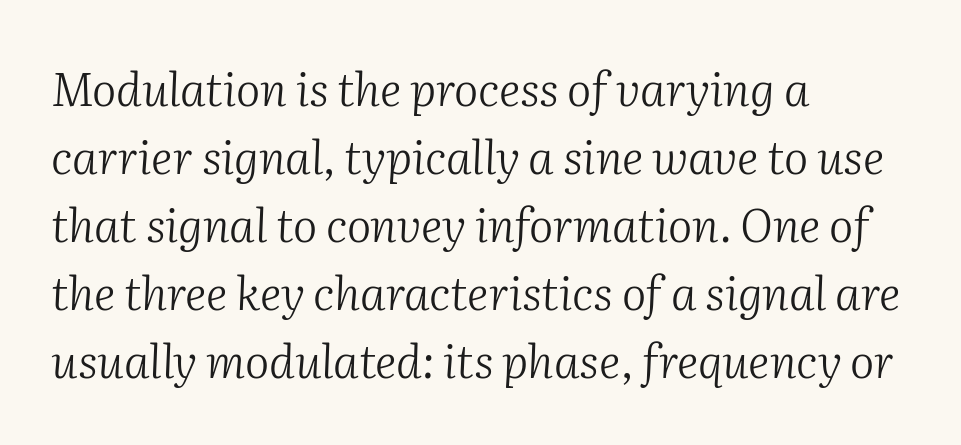
The gaps between neighbouring characters are ordinary and unremarkable. Weight class: somewhere from thin through regular. Line beginnings align vertically; line endings do not. A typesetter would call this proportional, since set widths differ per character. Summary of vertical rhythm: regular, with standard interline spacing. The letters are slanted; this is an italic face.
